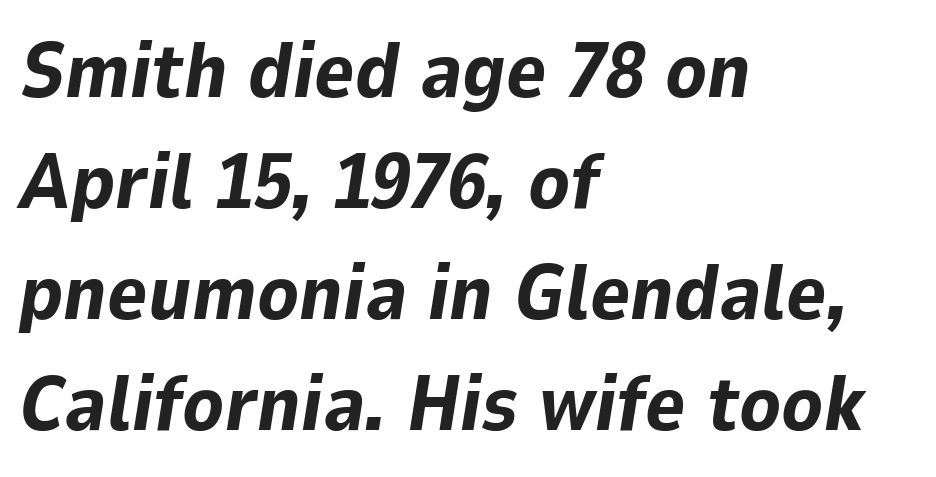
The image shows 77 px bold type, italic (leaning right); set left-aligned, normal line spacing (1.44x), normal letter spacing, not underlined; low stroke contrast and a medium x-height.
